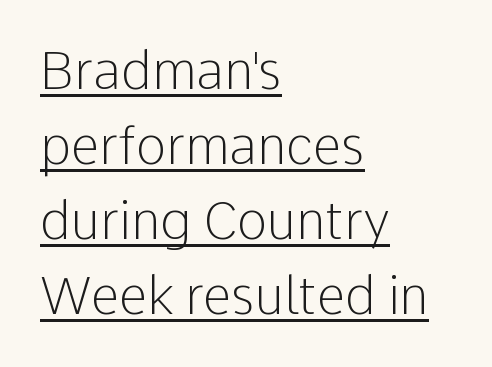
The image shows 51 px light sans-serif type, upright; set left-aligned, normal line spacing (1.47x), normal letter spacing, underlined; low stroke contrast and a medium x-height.
